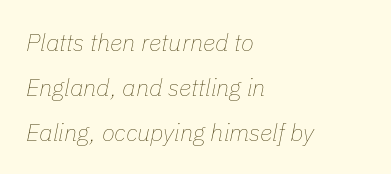
{"italic": "yes", "lean": "right", "slant_degrees": 11, "bold": "no", "underline": "no", "align": "left", "line_spacing_ratio": 1.87, "letter_spacing": "normal", "letter_spacing_em": 0.0, "glyph_px": 24}
